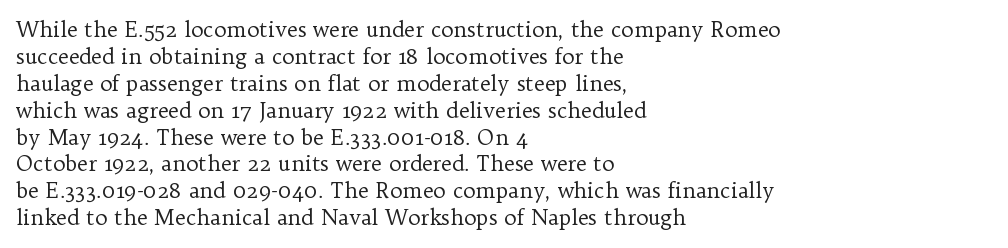
These lines keep a tight, regular rhythm from letter to letter. The rows are spaced the way most documents space them. Nothing heavy about these letters — not bold at all. A roman cut, with each character standing at attention. Check under the words: just untouched page. All the whitespace from short lines collects on the right.
